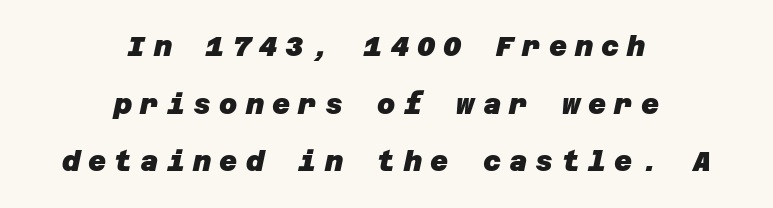
The image shows 28 px heavy sans-serif type; set centered, loose line spacing (2.06x), unusually wide letter spacing (+0.29 em), not underlined; low stroke contrast and a large x-height.
